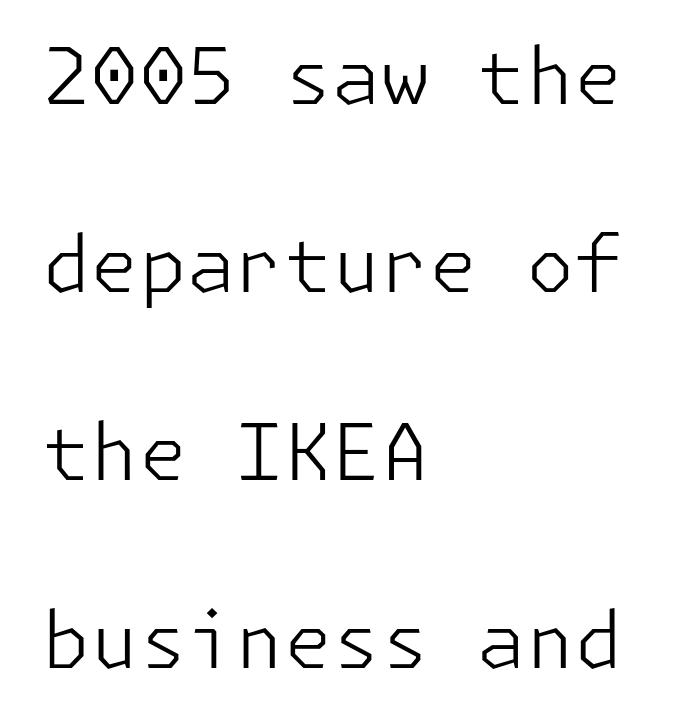
The image shows 78 px light sans-serif type, upright; set left-aligned, loose line spacing (2.41x), normal letter spacing, not underlined; low stroke contrast and a medium x-height.
